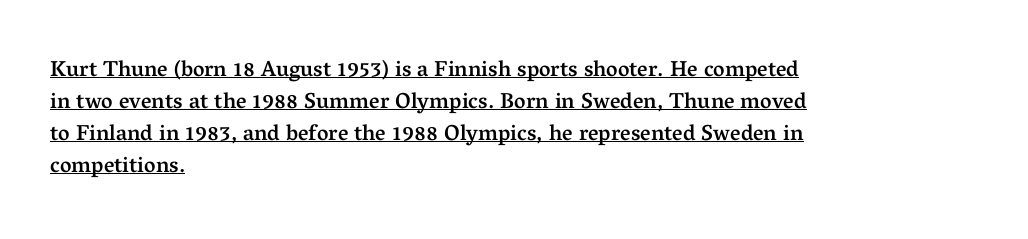
The image shows 22 px text type, upright; set left-aligned, normal line spacing (1.45x), normal letter spacing, underlined.
